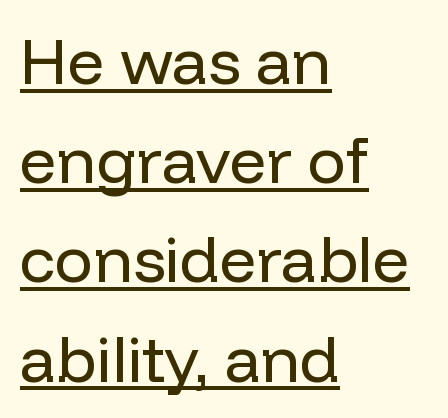
{"serif": "no", "italic": "no", "bold": "no", "weight": "regular", "width": "normal", "stroke_contrast": "low", "x_height": "medium", "monospaced": "no", "underline": "yes", "align": "left", "line_spacing": "normal", "line_spacing_ratio": 1.55, "letter_spacing": "normal", "letter_spacing_em": 0.0, "glyph_px": 64}
